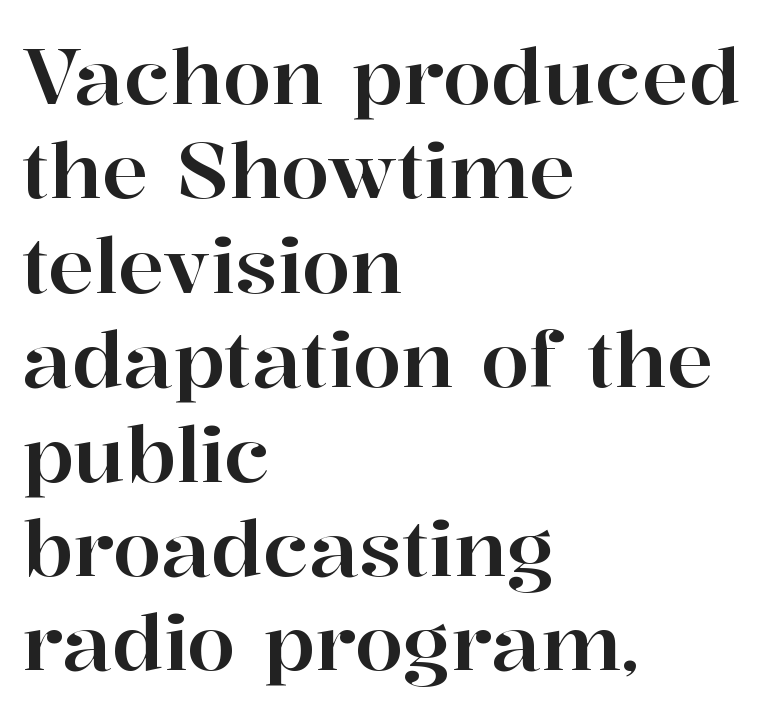
Q: Is the text italic (slanted)? A: No, it is upright.
Q: Is the typeface a serif or a sans-serif typeface? A: Serif.
Q: Is the text underlined? A: No.
Q: How is the paragraph aligned? A: Left-aligned.
Q: Is the spacing between letters normal or unusually wide? A: Normal.
Q: Width (condensed, normal, or wide)? A: Normal.
Q: Stroke contrast? A: High.
Q: x-height? A: Medium.
Q: Monospaced? A: No.
